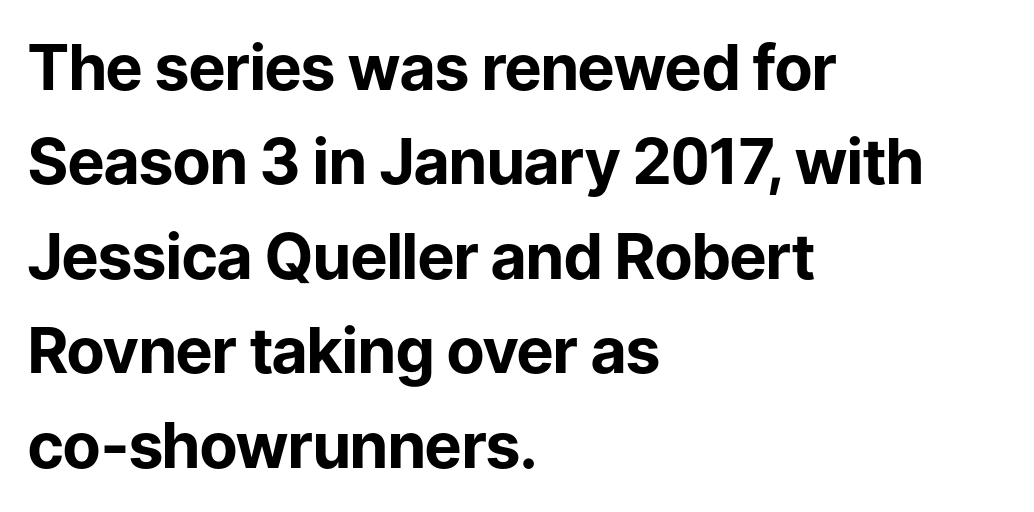
The image shows 63 px bold sans-serif type, upright; set left-aligned, normal line spacing (1.5x), normal letter spacing, not underlined; low stroke contrast and a medium x-height.
